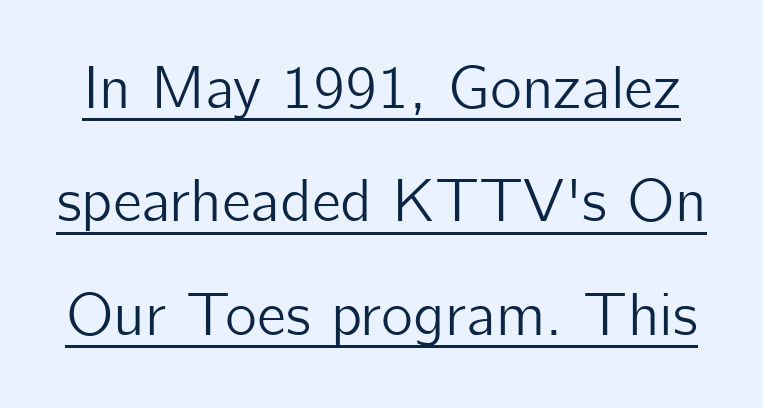
{"serif": "no", "italic": "no", "width": "normal", "stroke_contrast": "low", "x_height": "medium", "monospaced": "no", "underline": "yes", "line_spacing_ratio": 1.86, "letter_spacing": "normal", "letter_spacing_em": 0.0, "glyph_px": 61}
